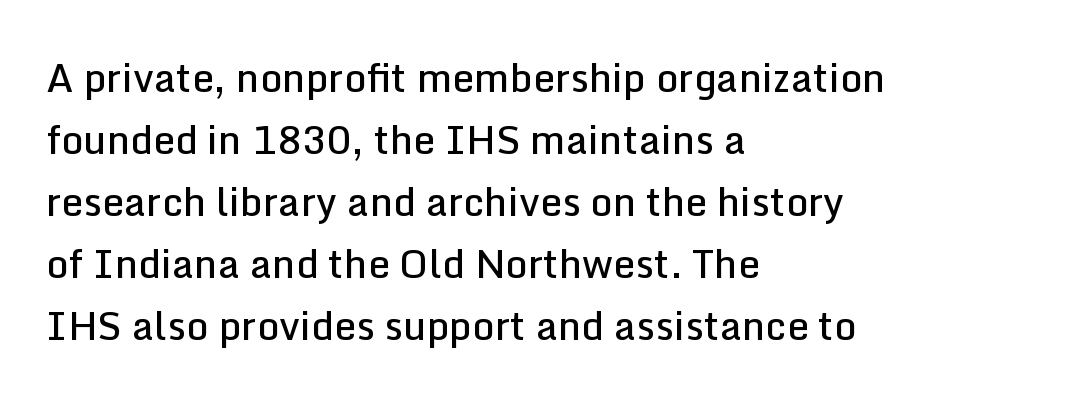
{"serif": "no", "italic": "no", "bold": "semi", "weight": "semibold", "width": "normal", "stroke_contrast": "low", "x_height": "medium", "monospaced": "no", "underline": "no", "align": "left", "line_spacing": "normal", "line_spacing_ratio": 1.59, "letter_spacing": "normal", "letter_spacing_em": 0.0, "glyph_px": 39}
